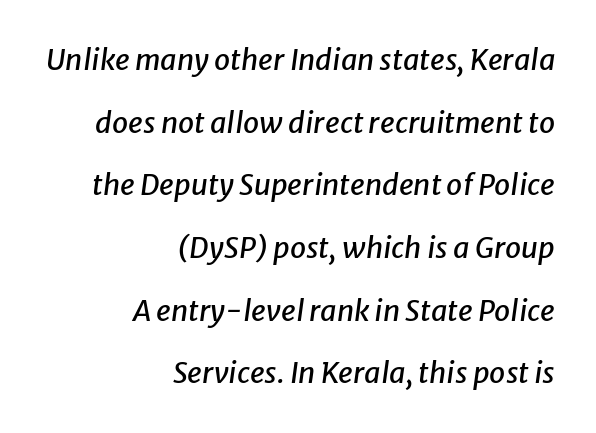
Q: Is the text italic (slanted)? A: Yes, it leans right by about 8 degrees.
Q: Is the text underlined? A: No.
Q: How is the paragraph aligned? A: Right-aligned.
Q: Is the spacing between letters normal or unusually wide? A: Normal.
Q: Is the spacing between lines tight, normal or loose? A: Loose.
Q: Width (condensed, normal, or wide)? A: Normal.
Q: Stroke contrast? A: Low.
Q: x-height? A: Medium.
Q: Monospaced? A: No.
